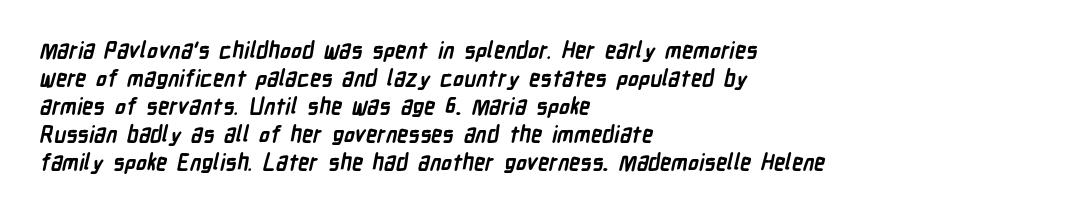
The setting favours the left margin, as ordinary paragraphs usually do. Students, this is bold: see how much ink each stroke carries. The type is set solid horizontally, with unmodified tracking. This rendering features lettering with no underline.
